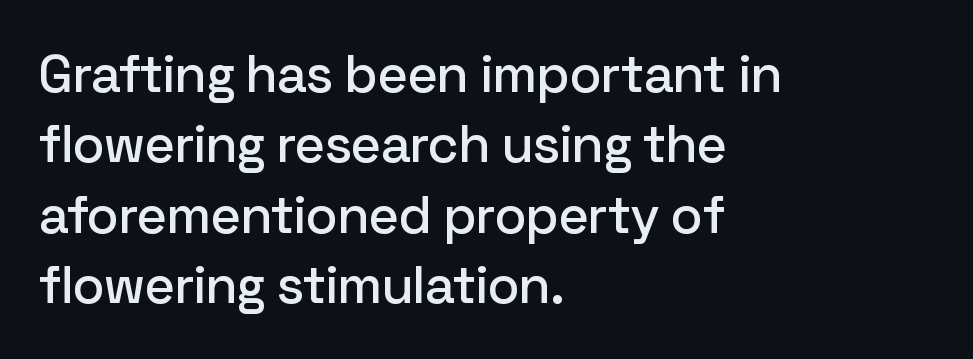
Interline gaps are of average width in this sample. Is this a sans? Yes — the strokes have no serifs. Varying glyph widths throughout — classic text-font behaviour. Every character sits straight up, as roman type does. Caption: multi-line text, flush left, ragged right.
